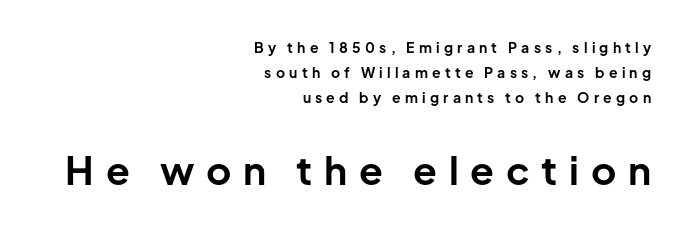
{"serif": "no", "italic": "no", "bold": "yes", "weight": "bold", "width": "normal", "stroke_contrast": "low", "x_height": "medium", "monospaced": "no", "underline": "no", "align": "right", "line_spacing_ratio": 1.78, "letter_spacing": "wide", "letter_spacing_em": 0.3, "larger_block": "second", "size_ratio": 2.79, "glyph_px": 39}
